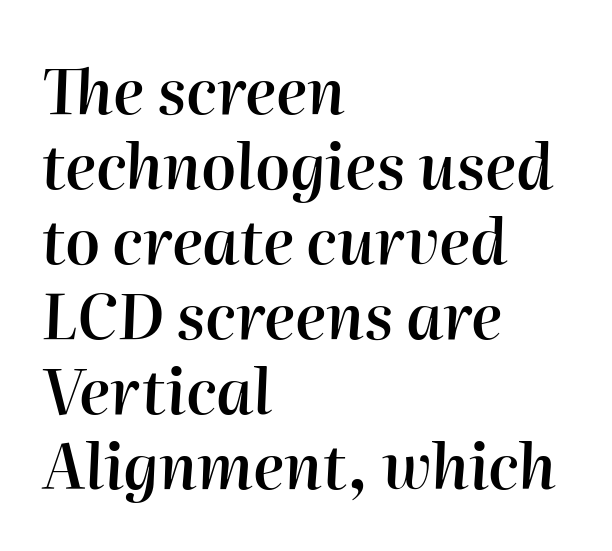
Look at the stroke-to-counter ratio: somewhat heavy, a semibold. Nothing unusual about the tracking: characters are spaced as the font intends. In CSS terms this would be text-align: left. It's the slanting kind of type. Think of a printed novel: that variable character pitch is what you see here. Glance below the letters and you will spot only blank space.
